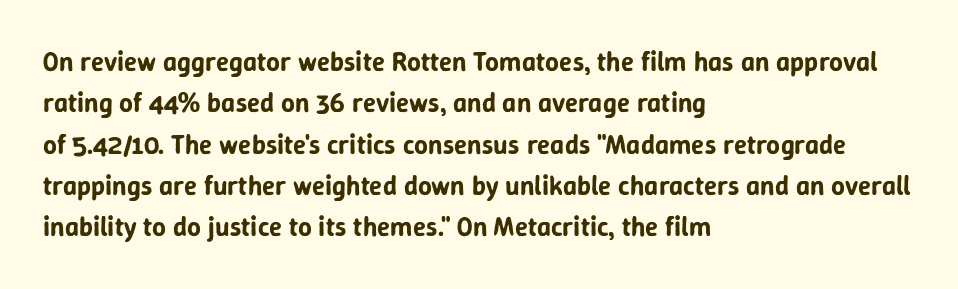
{"italic": "no", "underline": "no", "align": "left", "line_spacing": "normal", "line_spacing_ratio": 1.53, "letter_spacing": "normal", "letter_spacing_em": 0.0, "glyph_px": 27}
